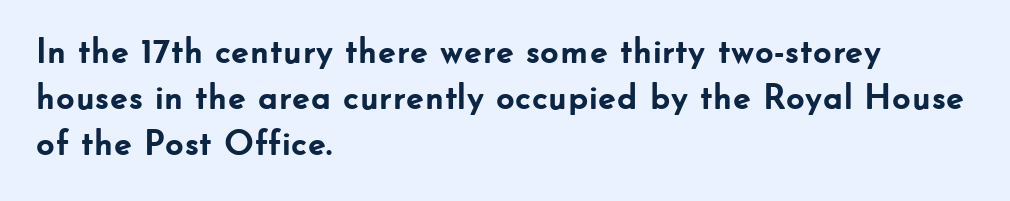
Quick note: interline space is typical. This sample has the flowing, uneven cadence of proportional lettering. Type style note: lacks serifs. Bold? Absolutely — the strokes are thick and heavy. The face used here is rendered with its standard letterfit. Compared with a centered layout, this one pins lines to the left instead.
